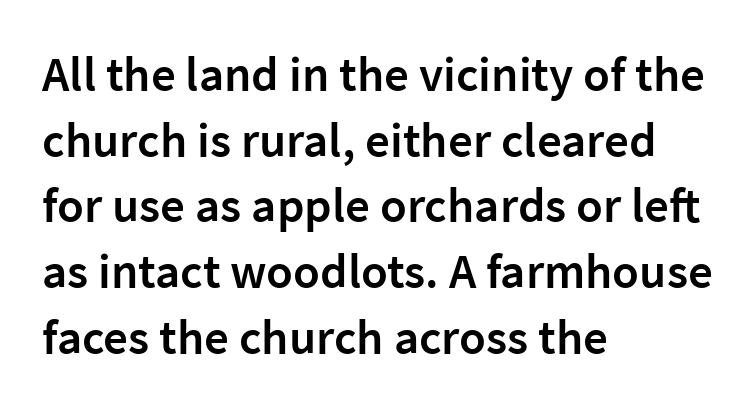
The image shows 49 px semibold sans-serif type, upright; set left-aligned, normal line spacing (1.34x), normal letter spacing, not underlined; low stroke contrast and a medium x-height.
